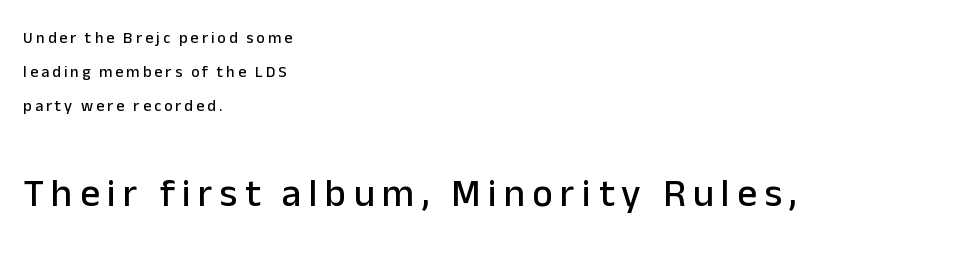
The image shows 39 px sans-serif type, upright; set left-aligned, loose line spacing (2.14x), not underlined; the second (bottom) block is 2.44x larger; low stroke contrast and a medium x-height.
